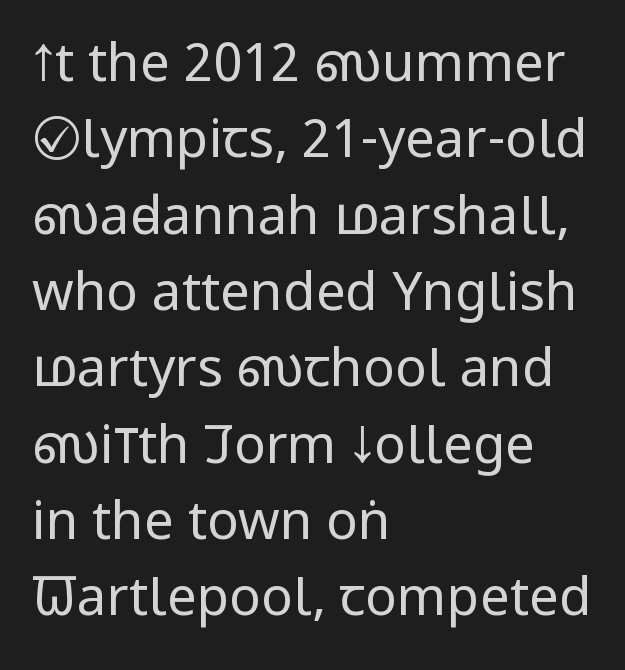
The image shows 53 px regular-weight, condensed sans-serif type, upright; set left-aligned, normal line spacing (1.44x), normal letter spacing, not underlined; low stroke contrast and a large x-height.
